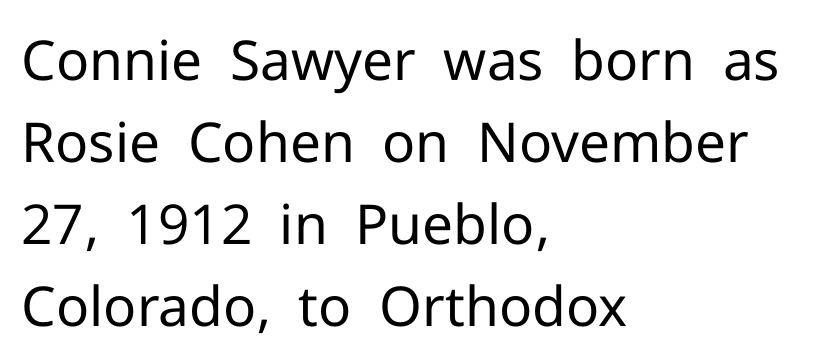
Q: Is the text bold? A: No.
Q: Is the text italic (slanted)? A: No, it is upright.
Q: Is the typeface a serif or a sans-serif typeface? A: Sans-serif.
Q: Is the text underlined? A: No.
Q: How is the paragraph aligned? A: Left-aligned.
Q: Is the spacing between letters normal or unusually wide? A: Normal.
Q: Is the spacing between lines tight, normal or loose? A: Normal.
Q: Width (condensed, normal, or wide)? A: Normal.
Q: Stroke contrast? A: Low.
Q: x-height? A: Medium.
Q: Monospaced? A: No.
